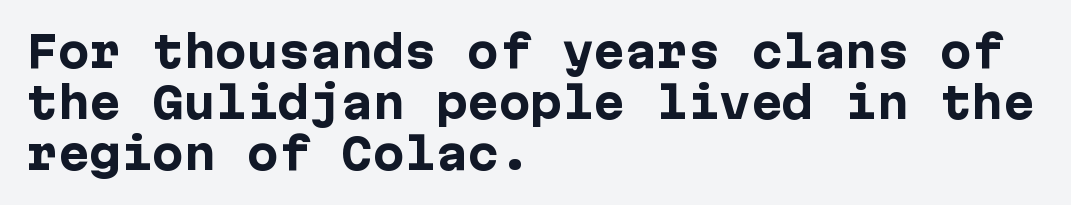
Q: Is the text bold? A: Yes.
Q: Is the text italic (slanted)? A: No, it is upright.
Q: Is the typeface a serif or a sans-serif typeface? A: Sans-serif.
Q: Is the text underlined? A: No.
Q: How is the paragraph aligned? A: Left-aligned.
Q: Is the spacing between letters normal or unusually wide? A: Normal.
Q: Width (condensed, normal, or wide)? A: Normal.
Q: Stroke contrast? A: Low.
Q: x-height? A: Medium.
